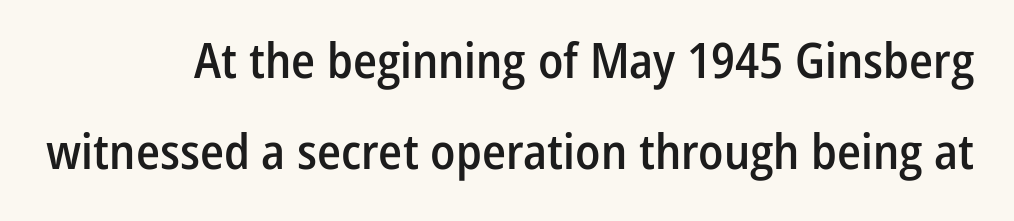
{"serif": "no", "italic": "no", "bold": "semi", "weight": "semibold", "width": "condensed", "stroke_contrast": "low", "x_height": "medium", "monospaced": "no", "underline": "no", "line_spacing_ratio": 1.85, "letter_spacing": "normal", "letter_spacing_em": 0.0, "glyph_px": 49}
